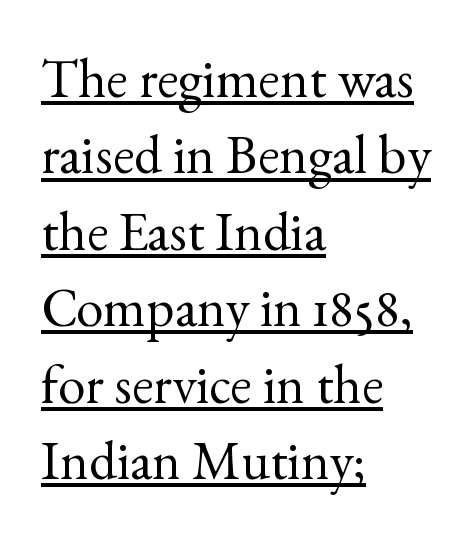
Does the leading feel generous? No, just average. The type family on display is of the serif kind. Honestly, the underline is the first thing you notice here. Caption: standard tracking, unaltered. Here the designer chose a conventional face with non-uniform glyph widths. Casual observation: everything's shoved over to the left.
